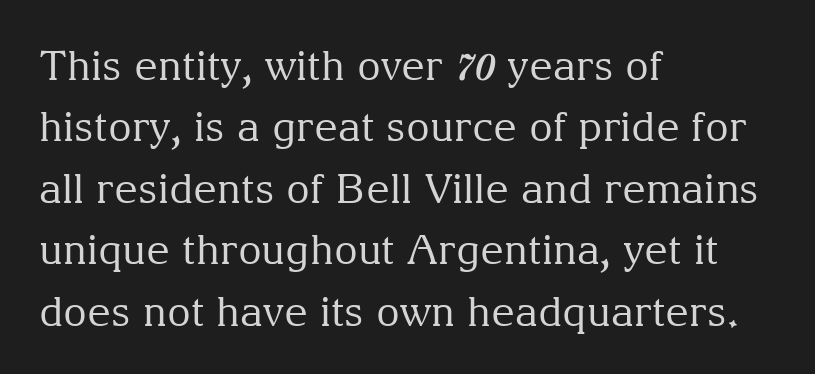
Check under the words: just untouched page. Posture: vertical. Reading down the block, your eye returns to a fixed left position each line. Character widths vary here, with narrow letters taking less room than wide ones. The designer left line spacing at the default. Regarding serifs, this sample has them.
